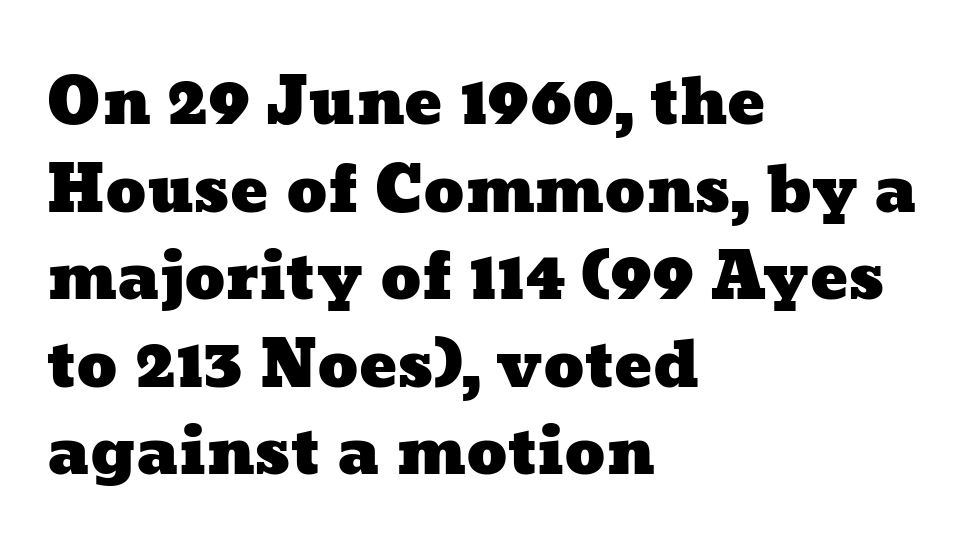
Q: Is the text underlined? A: No.
Q: How is the paragraph aligned? A: Left-aligned.
Q: Is the spacing between letters normal or unusually wide? A: Normal.
Q: Is the spacing between lines tight, normal or loose? A: Normal.
Q: Width (condensed, normal, or wide)? A: Wide.
Q: Stroke contrast? A: Low.
Q: x-height? A: Medium.
Q: Monospaced? A: No.
